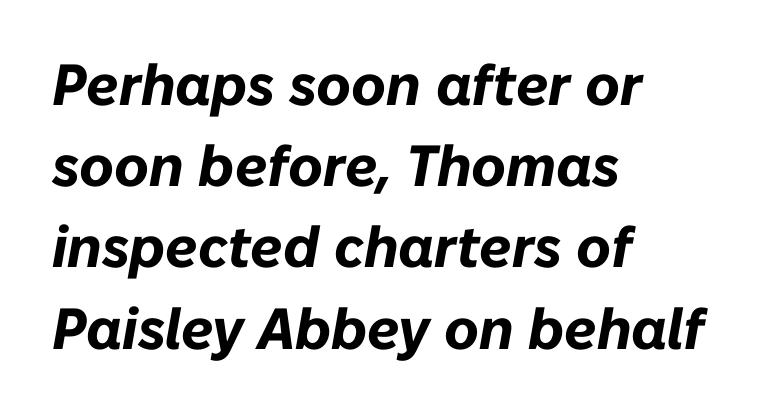
The image shows 58 px bold type, italic (leaning right); set left-aligned, normal line spacing (1.4x), normal letter spacing, not underlined; low stroke contrast and a medium x-height.
